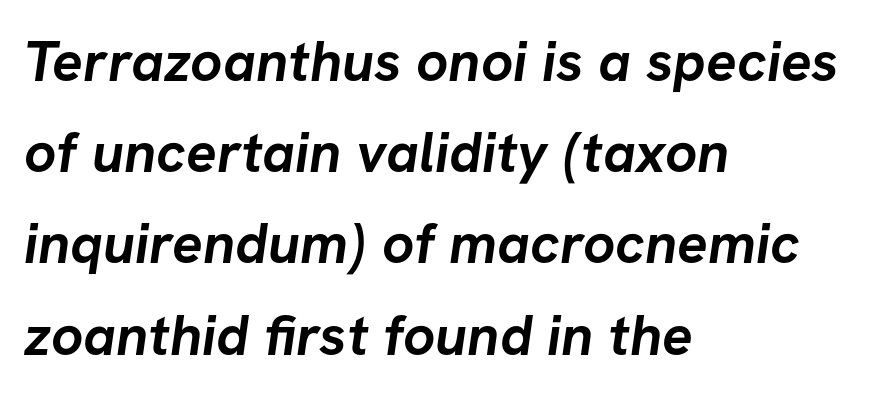
What kind of face is this? One without serifs — a sans. Unmarked baselines from the first word to the last. Short note: letters normally spaced. Heavy, bold letterforms. Caption: multi-line text, flush left, ragged right.
